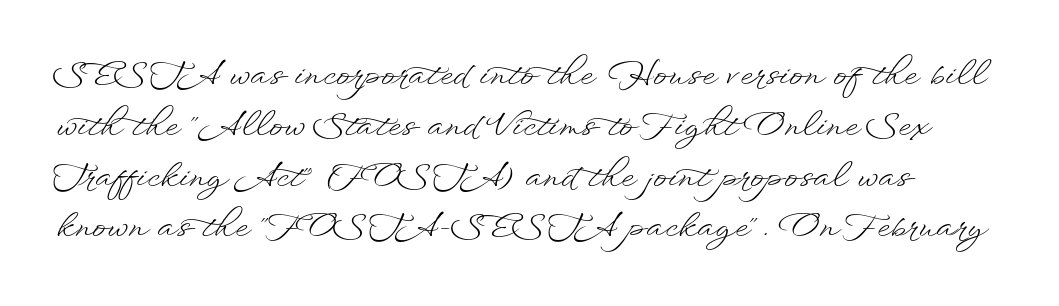
The image shows 33 px light, wide type; set left-aligned, normal line spacing (1.54x), normal letter spacing, not underlined; low stroke contrast and a small x-height.
